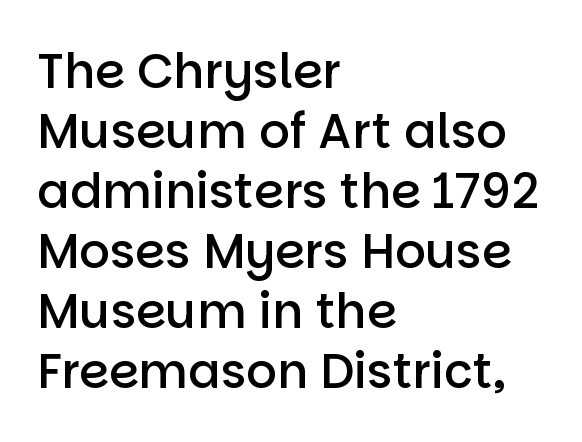
Does extra space separate the letters? No, they use regular spacing. Character widths vary here, with narrow letters taking less room than wide ones. Regarding serifs, this sample does without them. These lines were composed using upright roman letters.
